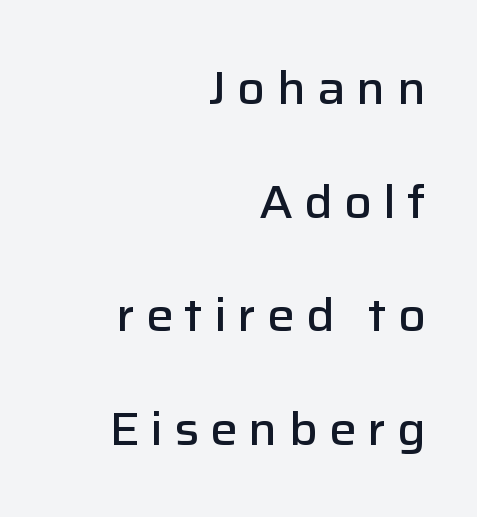
{"serif": "no", "italic": "no", "bold": "semi", "weight": "semibold", "width": "normal", "stroke_contrast": "low", "x_height": "medium", "monospaced": "no", "underline": "no", "align": "right", "line_spacing": "loose", "line_spacing_ratio": 2.47, "letter_spacing": "wide", "letter_spacing_em": 0.24, "glyph_px": 46}
